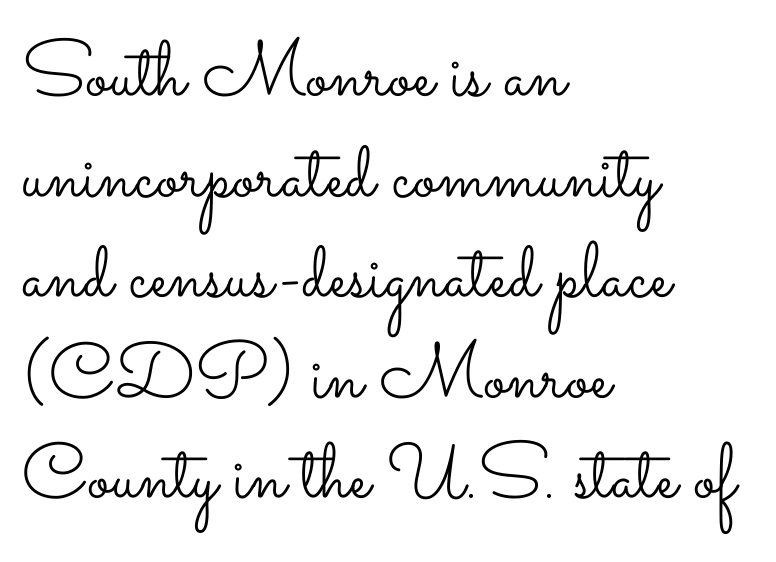
Only glyphs here, with clear space below each row. Bold? No — there's no thickening of the strokes. Alignment: flush left. Tracking here is standard; glyphs follow each other at the usual distance.
